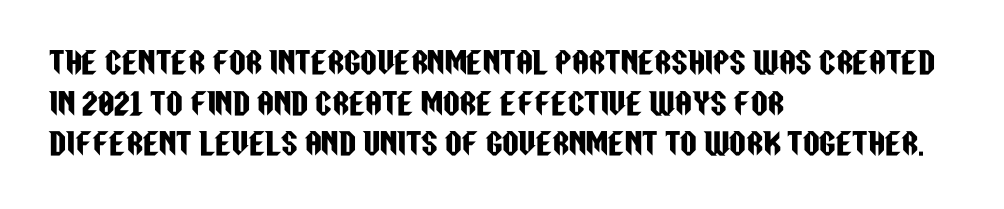
The image shows 29 px condensed sans-serif type, upright; set left-aligned, normal line spacing (1.4x), normal letter spacing, not underlined; low stroke contrast and a large x-height.
